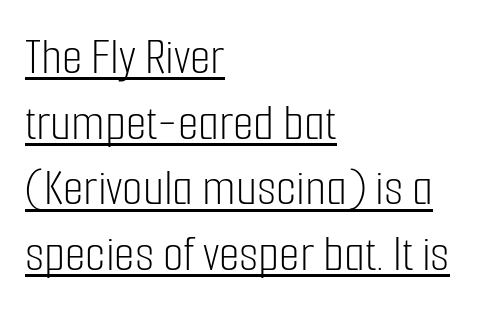
Q: Is the text bold? A: No.
Q: Is the text italic (slanted)? A: No, it is upright.
Q: Is the typeface a serif or a sans-serif typeface? A: Sans-serif.
Q: Is the text underlined? A: Yes.
Q: How is the paragraph aligned? A: Left-aligned.
Q: Is the spacing between letters normal or unusually wide? A: Normal.
Q: Width (condensed, normal, or wide)? A: Condensed.
Q: Stroke contrast? A: Low.
Q: x-height? A: Medium.
Q: Monospaced? A: No.
